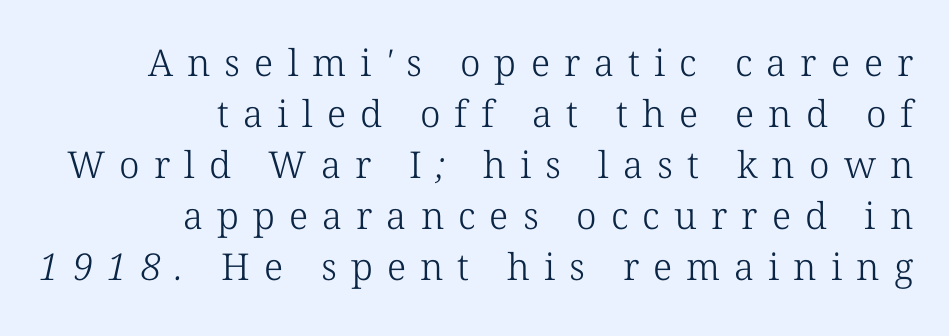
{"serif": "yes", "bold": "no", "weight": "light", "width": "normal", "stroke_contrast": "low", "x_height": "medium", "monospaced": "no", "underline": "no", "align": "right", "line_spacing": "normal", "line_spacing_ratio": 1.38, "letter_spacing": "wide", "letter_spacing_em": 0.38, "glyph_px": 37}
